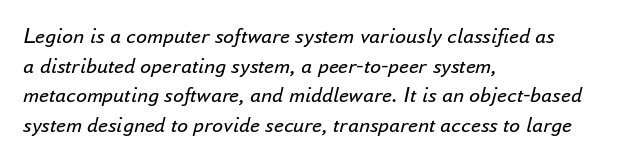
Q: Is the text bold? A: No.
Q: Is the text italic (slanted)? A: Yes, it leans right by about 16 degrees.
Q: Is the text underlined? A: No.
Q: How is the paragraph aligned? A: Left-aligned.
Q: Is the spacing between letters normal or unusually wide? A: Normal.
Q: Is the spacing between lines tight, normal or loose? A: Normal.
